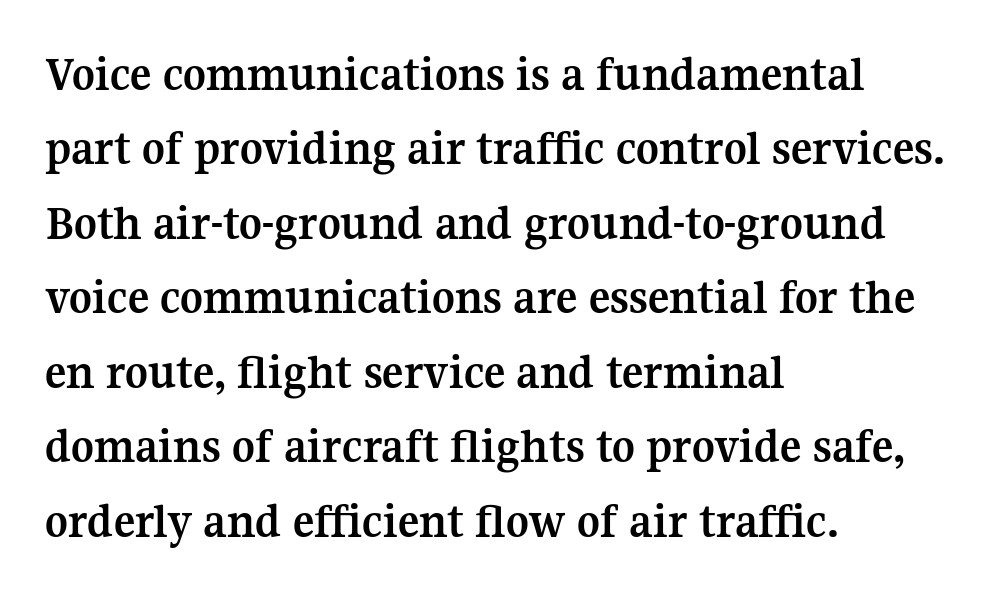
The image shows 50 px semibold serif type, upright; set left-aligned, normal line spacing (1.49x), normal letter spacing, not underlined; medium stroke contrast and a medium x-height.
